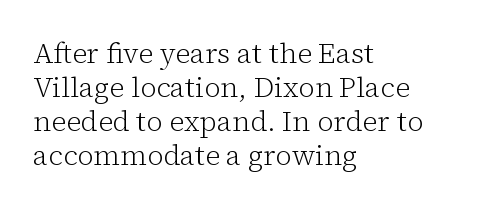
The image shows 28 px light serif type, upright; set left-aligned, line spacing 1.21x, normal letter spacing, not underlined; low stroke contrast and a medium x-height.
